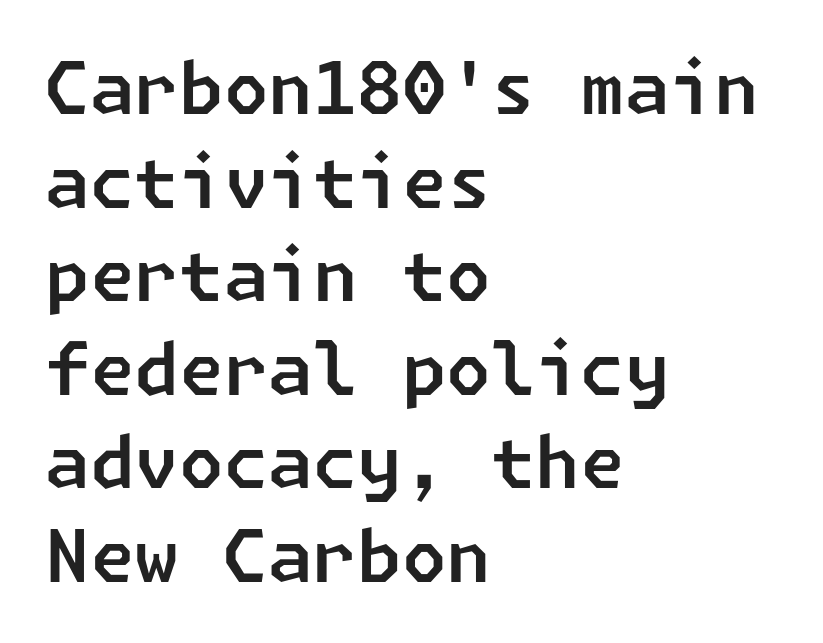
Each row of text sits above clean, open space. The lines in this sample share a left origin and differ only in where they stop. Font category for this specimen: sans-serif. Successive baselines arrive at the customary interval. Spacing between characters is what you'd get straight out of the box.
